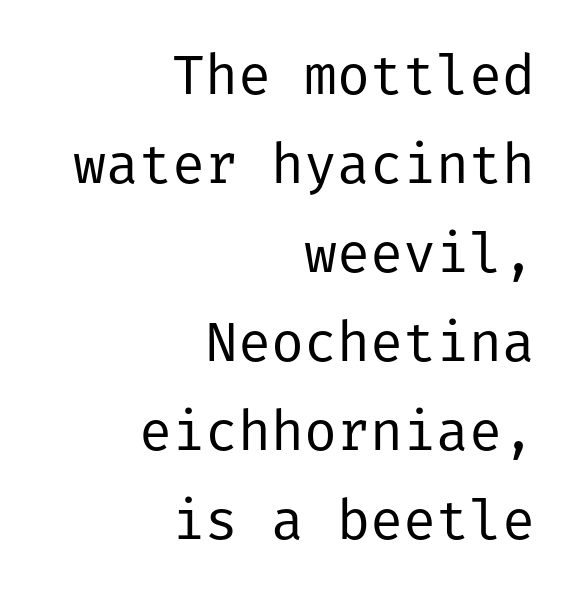
Q: Is the text bold? A: No.
Q: Is the text italic (slanted)? A: No, it is upright.
Q: Is the typeface a serif or a sans-serif typeface? A: Sans-serif.
Q: Is the text underlined? A: No.
Q: How is the paragraph aligned? A: Right-aligned.
Q: Is the spacing between letters normal or unusually wide? A: Normal.
Q: Is the spacing between lines tight, normal or loose? A: Normal.
Q: Width (condensed, normal, or wide)? A: Normal.
Q: Stroke contrast? A: Low.
Q: x-height? A: Medium.
